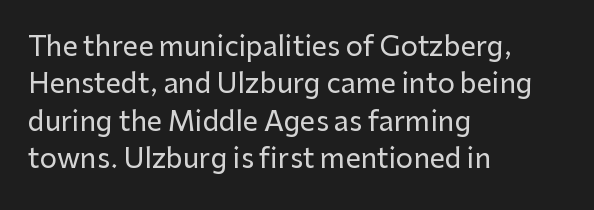
The image shows 27 px text type, upright; set left-aligned, normal line spacing (1.38x), normal letter spacing, not underlined.
